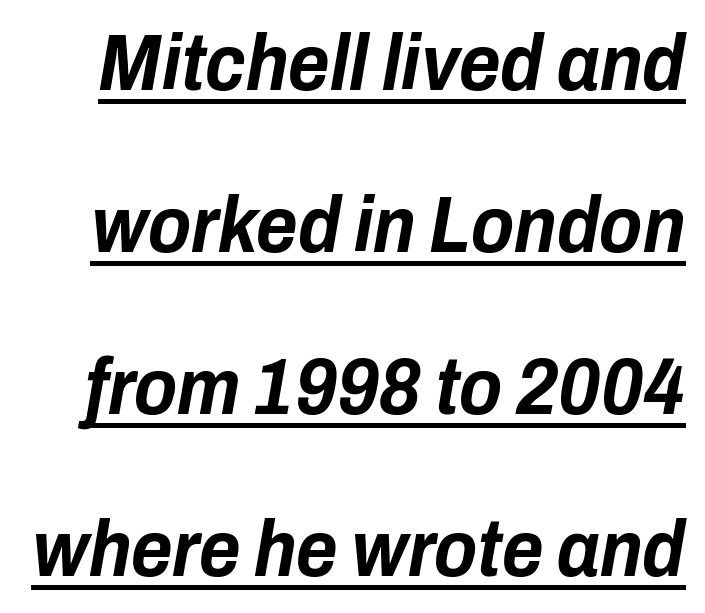
The image shows 79 px bold, condensed type, italic (leaning right); set loose line spacing (2.05x), normal letter spacing, underlined; low stroke contrast and a medium x-height.
